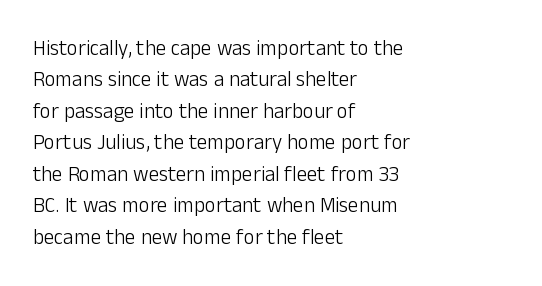
{"italic": "no", "bold": "no", "underline": "no", "align": "left", "line_spacing": "normal", "line_spacing_ratio": 1.5, "letter_spacing": "normal", "letter_spacing_em": 0.0, "glyph_px": 21}
